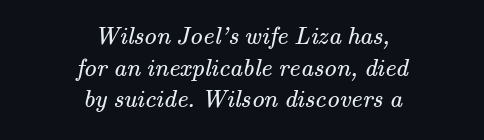
{"bold": "no", "underline": "no", "align": "center", "line_spacing": "normal", "line_spacing_ratio": 1.27, "letter_spacing": "normal", "letter_spacing_em": 0.0, "glyph_px": 25}
